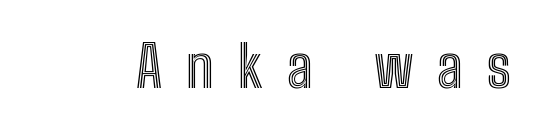
The image shows 58 px condensed type, upright; set unusually wide letter spacing (+0.42 em), not underlined; a medium x-height.
